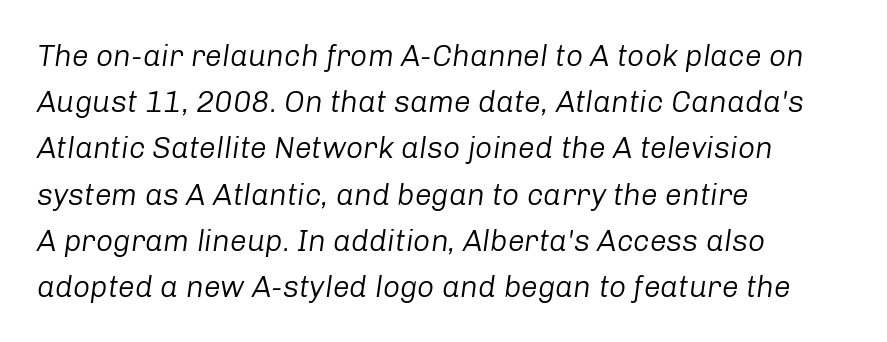
The image shows 30 px regular-weight type, italic (leaning right); set left-aligned, normal line spacing (1.54x), normal letter spacing, not underlined; low stroke contrast and a medium x-height.
